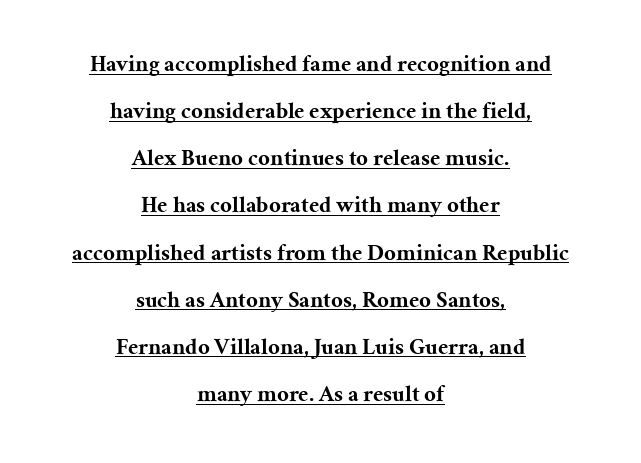
The rag falls on both sides of this text block equally. Each word holds together tightly as a unit, with standard inter-letter gaps. Each line of the rendering has a horizontal stroke beneath the glyphs. If you drew a line through each stem, it would be perfectly vertical. Interline gaps are noticeably wide in this sample.
